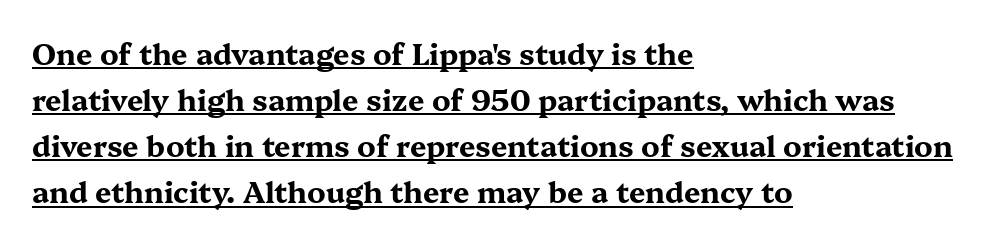
{"serif": "yes", "italic": "no", "bold": "yes", "weight": "bold", "width": "wide", "stroke_contrast": "medium", "x_height": "medium", "monospaced": "no", "underline": "yes", "align": "left", "line_spacing": "normal", "line_spacing_ratio": 1.59, "letter_spacing": "normal", "letter_spacing_em": 0.0, "glyph_px": 29}
